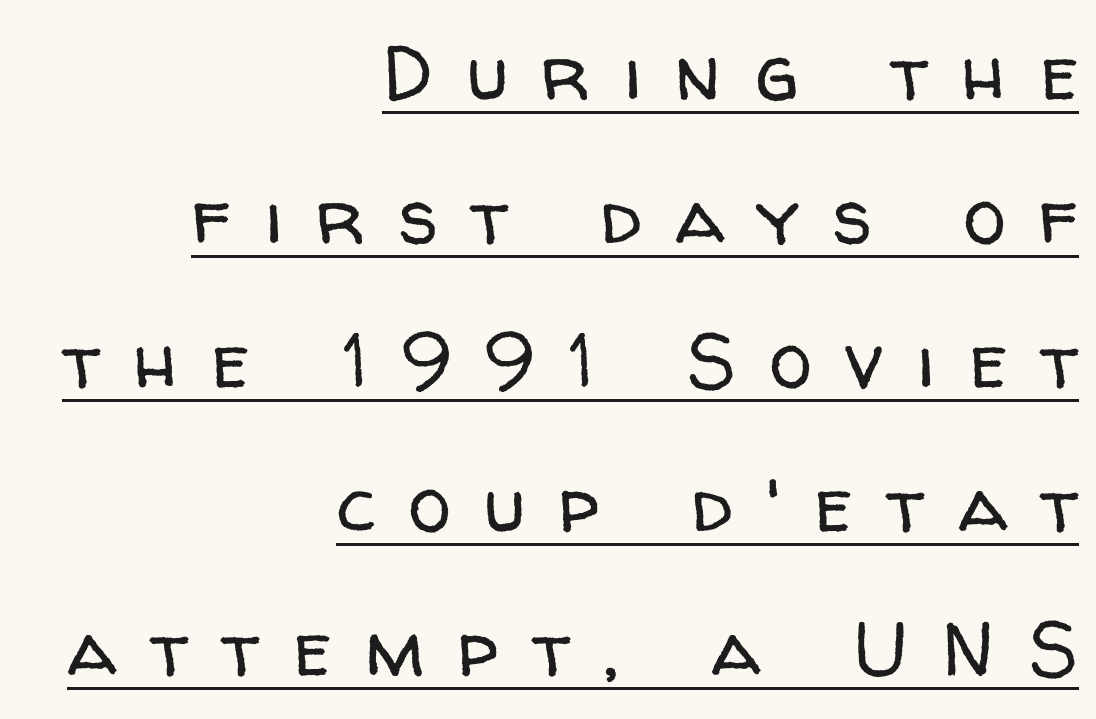
The tracking jumps out immediately: characters are airy and widely separated. Letterform terminals end flat and unadorned throughout the passage. Italic: no, the glyphs are upright roman. What decoration does the sample have? An underline.
